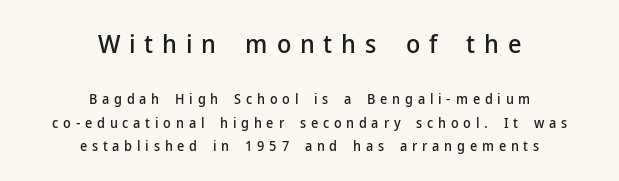
Q: Is the text italic (slanted)? A: No, it is upright.
Q: Is the text underlined? A: No.
Q: How is the paragraph aligned? A: Centered.
Q: Is the spacing between letters normal or unusually wide? A: Unusually wide.
Q: Is the spacing between lines tight, normal or loose? A: Normal.
Q: Which block of text is set in a larger size, the first (top) or the second (bottom)? A: The first (top) one.
